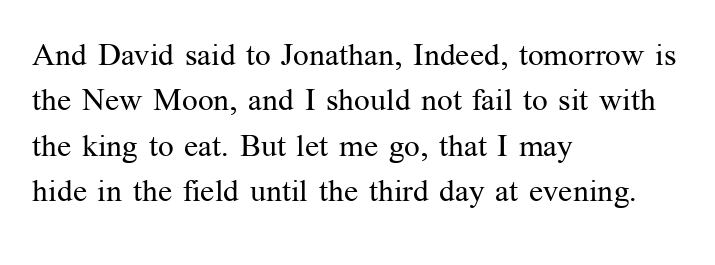
Compared with a typical body face, this is equally light or lighter still. The passage shown stacks its lines at a standard gap. Little horizontal feet cap the strokes, marking this as serif type. Do the characters align in a grid? No, the font is proportional. The setting favours the left margin, as ordinary paragraphs usually do.
